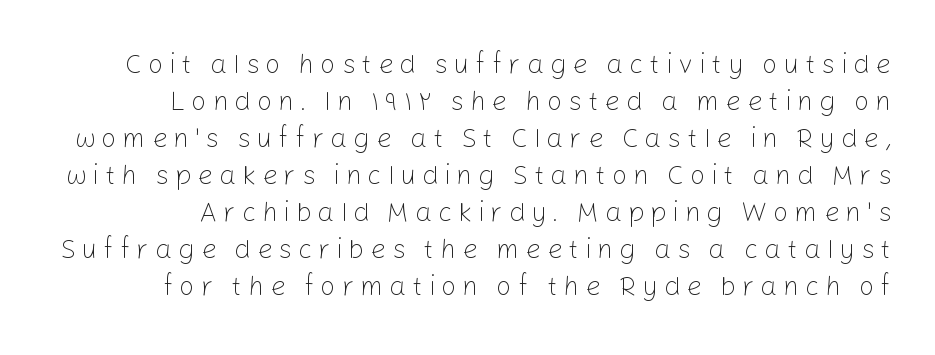
The image shows 27 px text type, upright; set normal line spacing (1.37x), unusually wide letter spacing (+0.22 em), not underlined.
